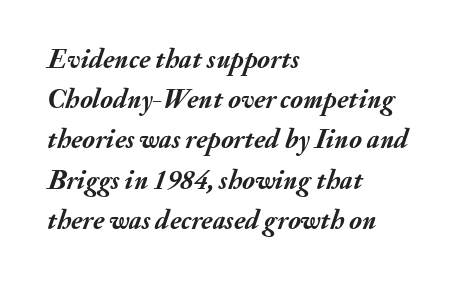
{"italic": "yes", "lean": "right", "slant_degrees": 20, "bold": "yes", "underline": "no", "align": "left", "line_spacing": "normal", "line_spacing_ratio": 1.49, "letter_spacing": "normal", "letter_spacing_em": 0.0, "glyph_px": 27}
